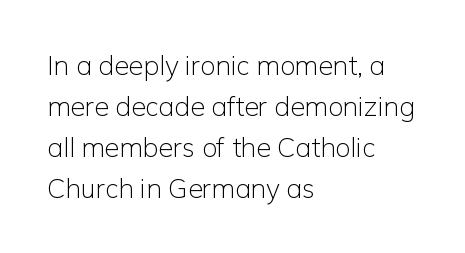
The image shows 27 px text type, upright; set left-aligned, normal line spacing (1.52x), normal letter spacing, not underlined.
